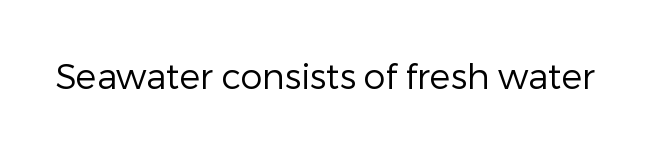
{"serif": "no", "italic": "no", "bold": "no", "weight": "regular", "width": "normal", "stroke_contrast": "low", "x_height": "medium", "monospaced": "no", "underline": "no", "letter_spacing": "normal", "letter_spacing_em": 0.0, "glyph_px": 35}
